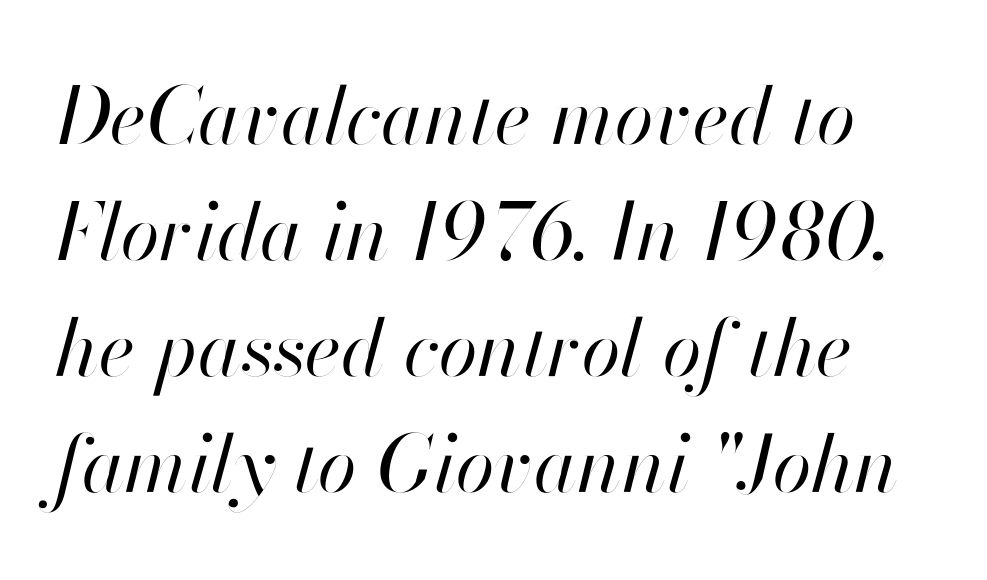
Q: Is the text bold? A: No.
Q: Is the text italic (slanted)? A: Yes, it leans right by about 13 degrees.
Q: Is the text underlined? A: No.
Q: Is the spacing between letters normal or unusually wide? A: Normal.
Q: Is the spacing between lines tight, normal or loose? A: Normal.
Q: Width (condensed, normal, or wide)? A: Normal.
Q: Stroke contrast? A: High.
Q: x-height? A: Small.
Q: Monospaced? A: No.
